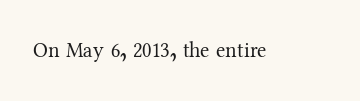
{"italic": "no", "bold": "no", "underline": "no", "letter_spacing": "normal", "letter_spacing_em": 0.0, "glyph_px": 21}
